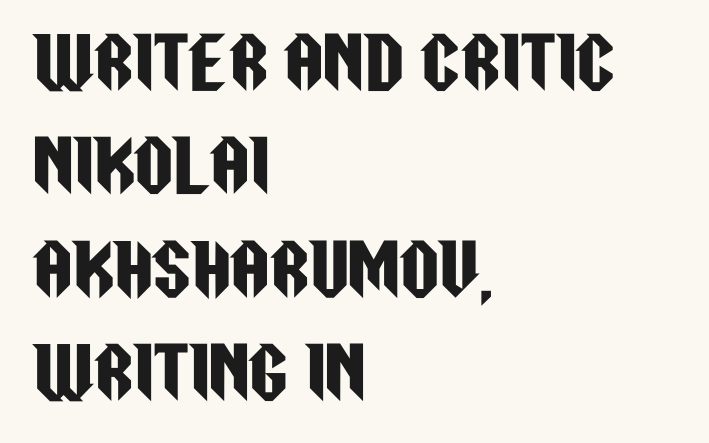
Compared with typical paragraphs, the rows here are spaced about the same. Characters remain perfectly vertical along every line. This sample is left-justified, so line endings fall wherever the words run out. The string is rendered with underlining switched off.
